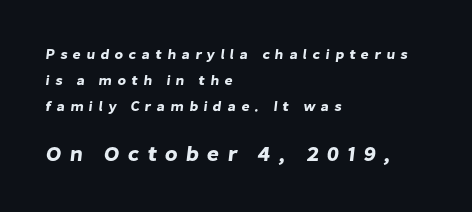
Visually, the bottom section dominates because its glyphs are scaled up. The type is letterspaced generously, with wide tracking. If you drew a ruler down the left edge, every line would touch it. Words float on clear page, feet unadorned.
